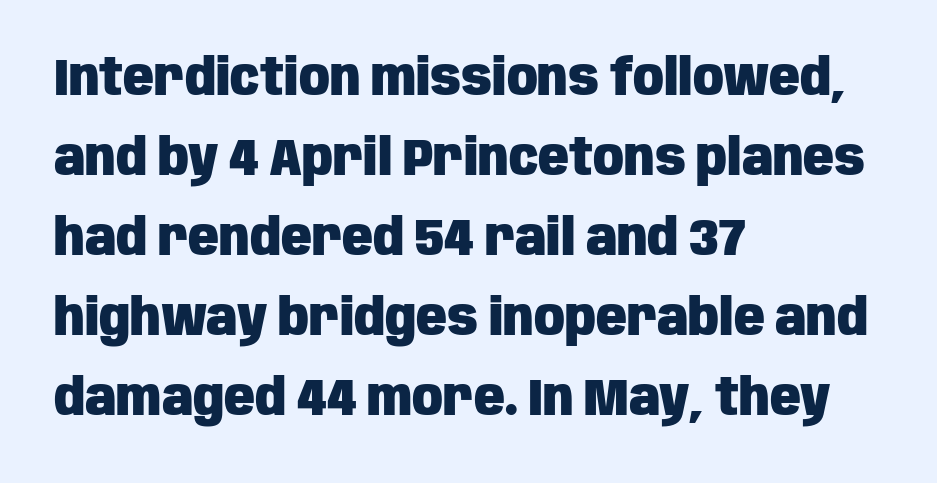
Q: Is the text bold? A: Yes.
Q: Is the text italic (slanted)? A: No, it is upright.
Q: Is the typeface a serif or a sans-serif typeface? A: Sans-serif.
Q: Is the text underlined? A: No.
Q: How is the paragraph aligned? A: Left-aligned.
Q: Is the spacing between letters normal or unusually wide? A: Normal.
Q: Is the spacing between lines tight, normal or loose? A: Normal.
Q: Width (condensed, normal, or wide)? A: Condensed.
Q: Stroke contrast? A: Low.
Q: x-height? A: Large.
Q: Monospaced? A: No.
